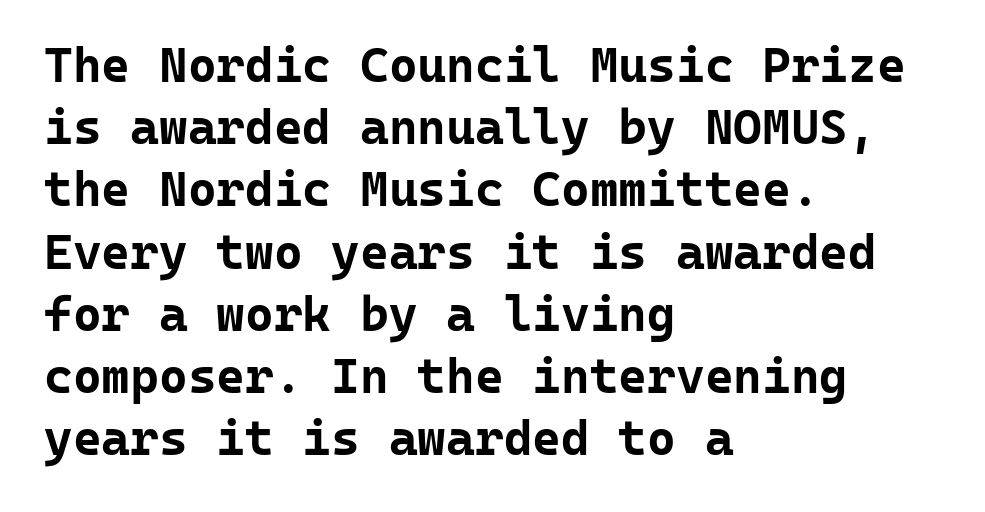
Compared with typical body copy, the letter spacing here is the same. Vertical spacing — default. Is this a fixed-width face? Yes — each glyph sits in an identical cell. Left-aligned paragraph, ragged on the right.
